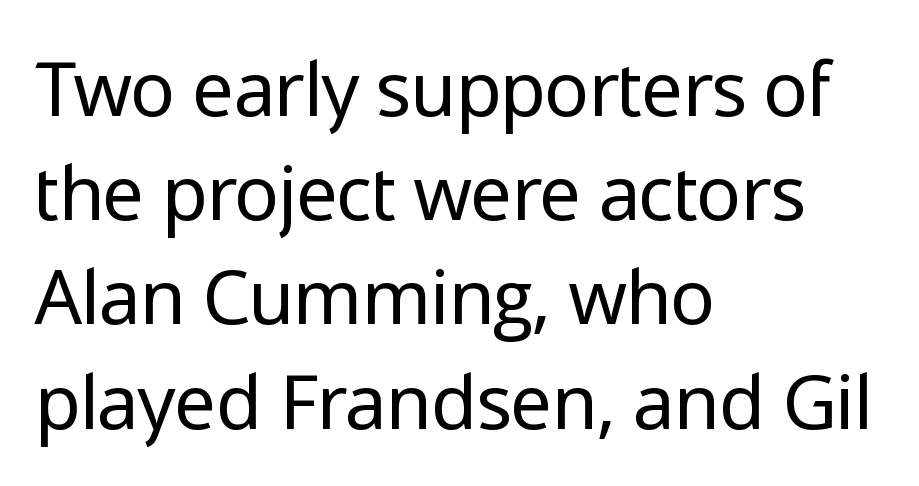
Q: Is the text bold? A: No.
Q: Is the text italic (slanted)? A: No, it is upright.
Q: Is the typeface a serif or a sans-serif typeface? A: Sans-serif.
Q: Is the text underlined? A: No.
Q: How is the paragraph aligned? A: Left-aligned.
Q: Is the spacing between letters normal or unusually wide? A: Normal.
Q: Is the spacing between lines tight, normal or loose? A: Normal.
Q: Width (condensed, normal, or wide)? A: Normal.
Q: Stroke contrast? A: Low.
Q: x-height? A: Medium.
Q: Monospaced? A: No.
